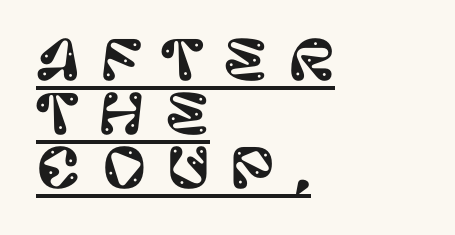
Quick note: underline on. Typeset ragged right — the left edge is the straight one. Spacing verdict: proportional, widths tailored to each character. A typesetter would call this heavily tracked-out type. The font family rendered here belongs to the sans-serif group.
